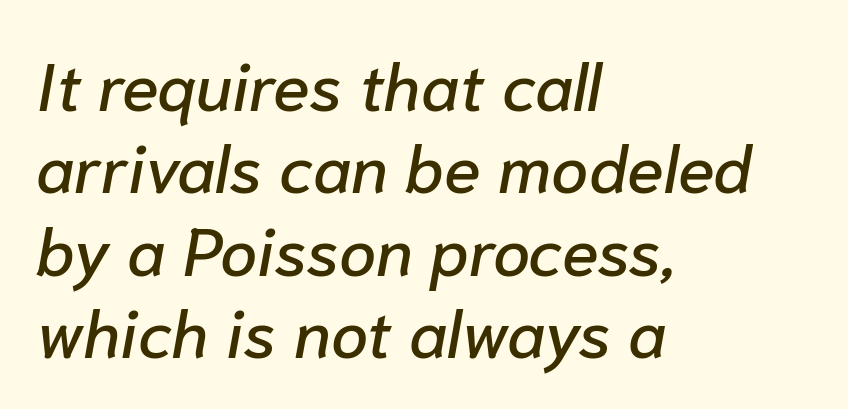
The image shows 67 px text type, italic (leaning right); set left-aligned, line spacing 1.23x, normal letter spacing, not underlined; low stroke contrast and a medium x-height.
